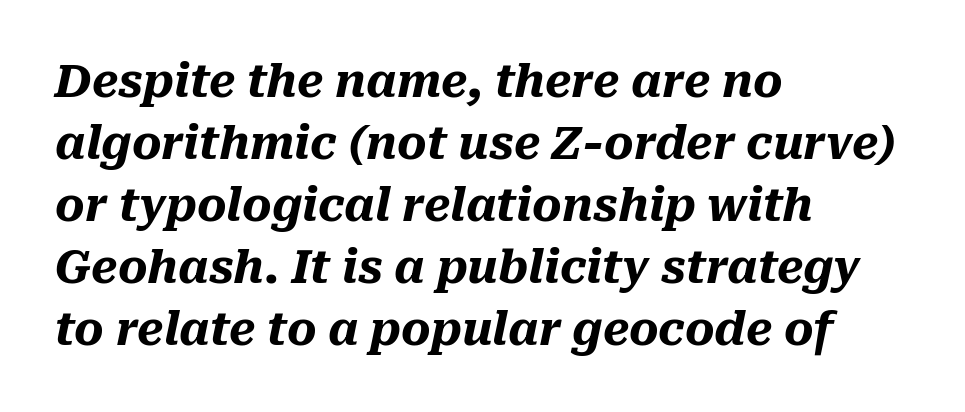
This sample uses plain, unmodified letter spacing. This sample keeps an unexceptional amount of space between lines. The words here are not underlined. The lines in this sample share a left origin and differ only in where they stop.
